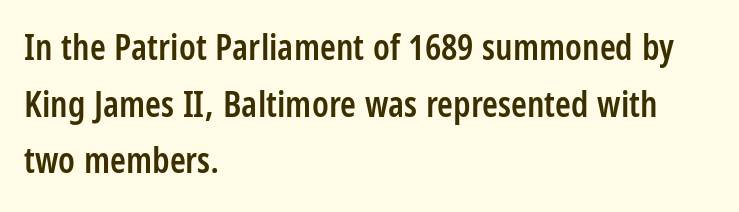
{"serif": "no", "italic": "no", "bold": "semi", "weight": "semibold", "width": "condensed", "stroke_contrast": "low", "x_height": "large", "monospaced": "no", "underline": "no", "align": "left", "line_spacing": "normal", "line_spacing_ratio": 1.57, "letter_spacing": "normal", "letter_spacing_em": 0.0, "glyph_px": 36}
